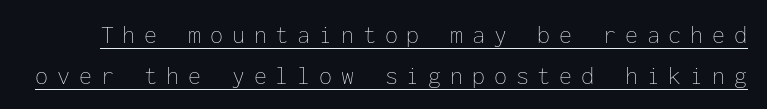
{"italic": "no", "bold": "no", "underline": "yes", "line_spacing": "normal", "line_spacing_ratio": 1.57, "letter_spacing": "wide", "letter_spacing_em": 0.34, "glyph_px": 26}
